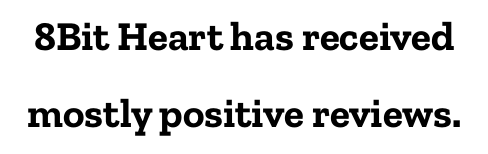
Q: Is the text bold? A: Yes.
Q: Is the text italic (slanted)? A: No, it is upright.
Q: Is the typeface a serif or a sans-serif typeface? A: Serif.
Q: Is the text underlined? A: No.
Q: Is the spacing between letters normal or unusually wide? A: Normal.
Q: Width (condensed, normal, or wide)? A: Normal.
Q: Stroke contrast? A: Low.
Q: x-height? A: Medium.
Q: Monospaced? A: No.
